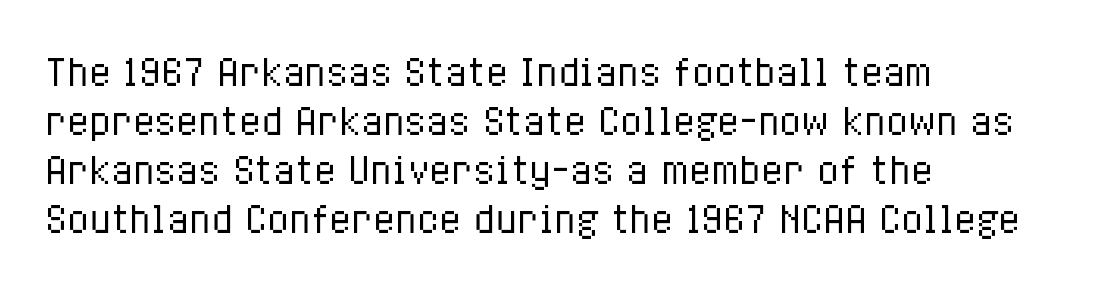
No extra ink here — the face is not bold. Do the characters align in a grid? No, the font is proportional. Underline: absent. This is roman type, the default non-slanted kind. This rendering uses left alignment, leaving the right contour irregular.
